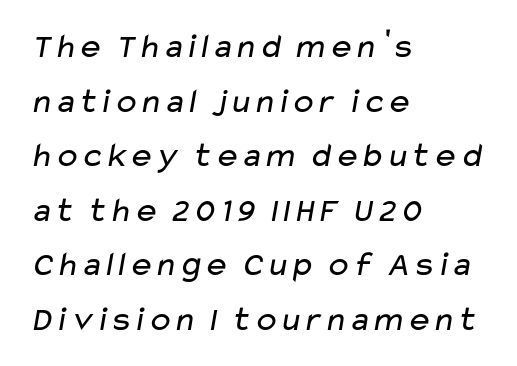
{"serif": "no", "bold": "no", "weight": "regular", "width": "wide", "stroke_contrast": "low", "x_height": "medium", "monospaced": "no", "underline": "no", "align": "left", "line_spacing": "normal", "line_spacing_ratio": 1.56, "letter_spacing": "normal", "letter_spacing_em": 0.0, "glyph_px": 35}
